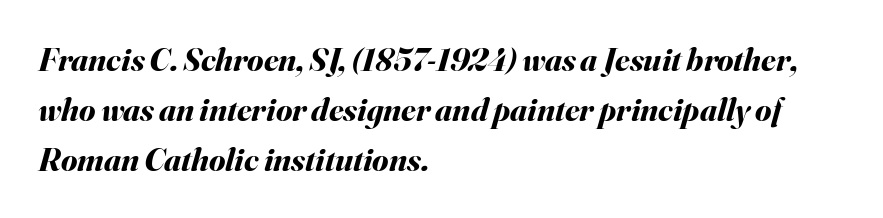
The passage shown is emphatically bold. The space beneath each line is pristine and unruled. The paragraph shown leans on its left margin. Vertically, the passage feels balanced, rows spaced as you'd expect. Note the varied advance widths — an 'i' is clearly narrower than an 'm'.
